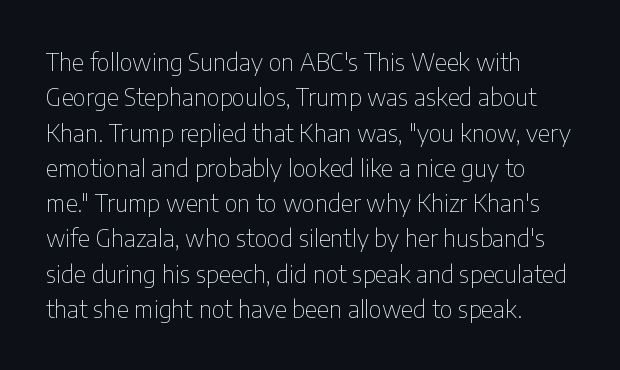
The font sits on the lighter half of the weight spectrum, regular included. In terms of letterspacing, this is plain default setting. The zone under the glyphs is completely vacant. These lines were composed using upright roman letters. Rows of type keep a routine distance in the vertical direction.
